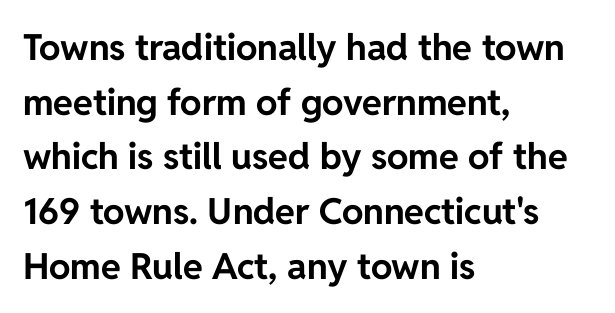
A student would call this left alignment; a typographer would say flush left, rag right. This sample has the flowing, uneven cadence of proportional lettering. The leading is moderate, giving the passage an even texture. The passage shown has conventional tracking throughout. Rendered with straight, roman letterforms.
